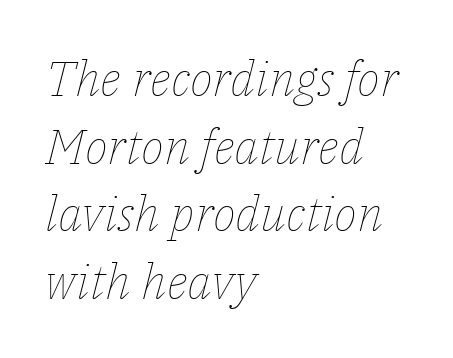
{"italic": "yes", "lean": "right", "slant_degrees": 14, "bold": "no", "weight": "thin", "width": "normal", "stroke_contrast": "low", "x_height": "medium", "monospaced": "no", "underline": "no", "align": "left", "line_spacing": "normal", "line_spacing_ratio": 1.38, "letter_spacing": "normal", "letter_spacing_em": 0.0, "glyph_px": 49}
